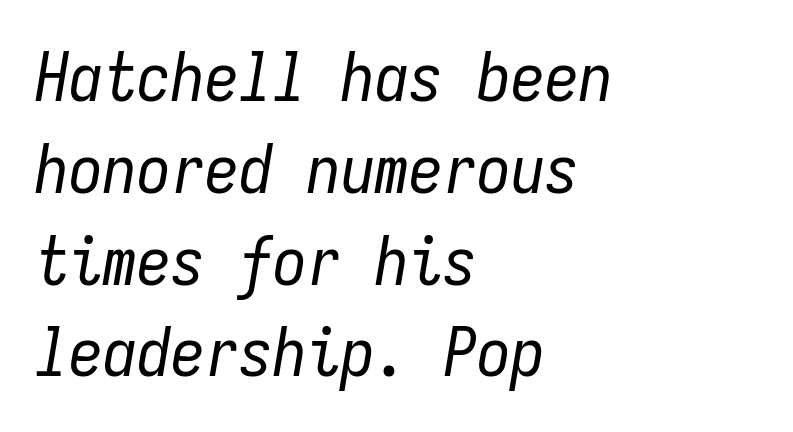
Q: Is the text bold? A: No.
Q: Is the text italic (slanted)? A: Yes, it leans right by about 9 degrees.
Q: Is the text underlined? A: No.
Q: How is the paragraph aligned? A: Left-aligned.
Q: Is the spacing between letters normal or unusually wide? A: Normal.
Q: Is the spacing between lines tight, normal or loose? A: Normal.
Q: Width (condensed, normal, or wide)? A: Condensed.
Q: Stroke contrast? A: Low.
Q: x-height? A: Medium.
Q: Monospaced? A: Yes.
